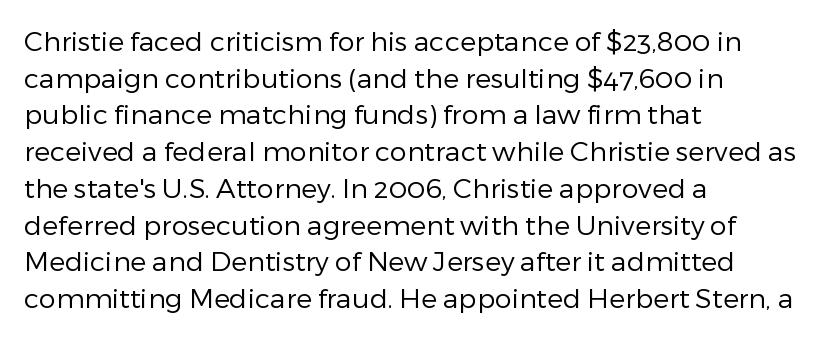
Reading down the block, your eye returns to a fixed left position each line. Do the letters lean? They stand straight. The strip under each line holds only bare page. Bold? No — there's no thickening of the strokes. Line spacing here is normal. Glyph-to-glyph distance matches everyday printed text.
